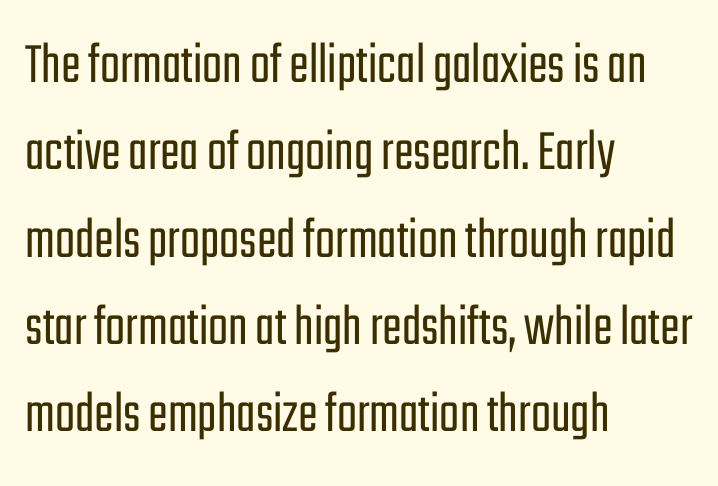
{"serif": "no", "italic": "no", "bold": "no", "weight": "light", "width": "condensed", "stroke_contrast": "low", "x_height": "medium", "monospaced": "no", "underline": "no", "align": "left", "line_spacing": "normal", "line_spacing_ratio": 1.48, "letter_spacing": "normal", "letter_spacing_em": 0.0, "glyph_px": 59}
